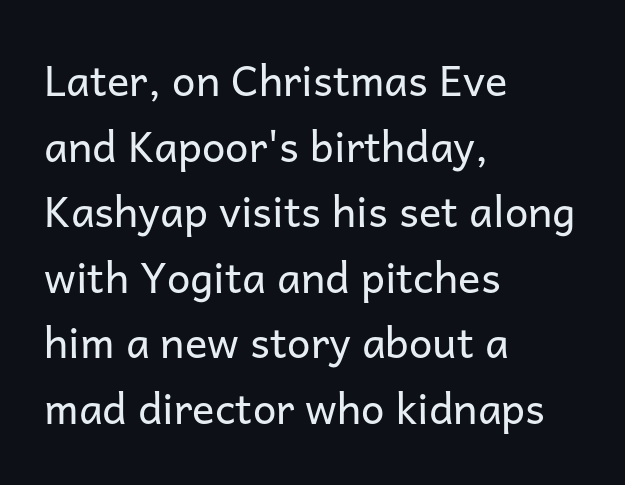
The image shows 42 px regular-weight sans-serif type, upright; set left-aligned, normal line spacing (1.56x), normal letter spacing, not underlined; low stroke contrast and a medium x-height.
